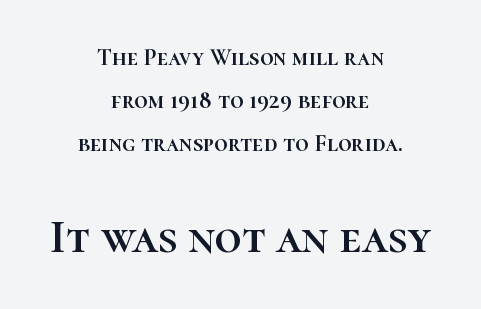
If you squint, the bottom block still reads clearly — it's the larger of the two. Proportional: the letters do not fall into vertical columns. Descender tails drop into unmarked territory. Is the letter spacing exaggerated? No — it looks like the ordinary default. If you drew a line through each stem, it would be perfectly vertical. The passage is arranged like a title page — every line centered.
